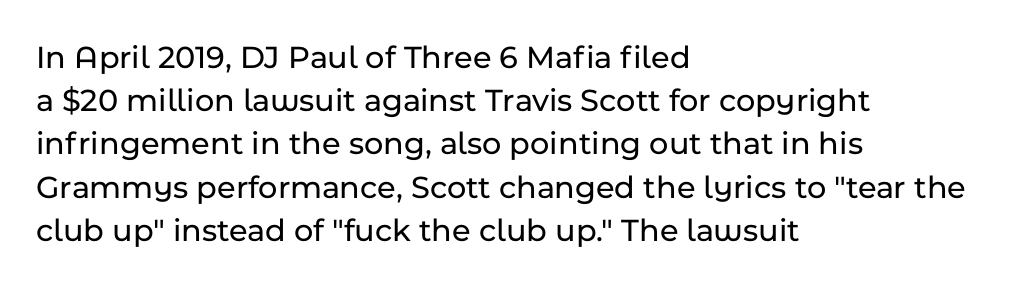
Q: Is the text italic (slanted)? A: No, it is upright.
Q: Is the typeface a serif or a sans-serif typeface? A: Sans-serif.
Q: Is the text underlined? A: No.
Q: How is the paragraph aligned? A: Left-aligned.
Q: Is the spacing between letters normal or unusually wide? A: Normal.
Q: Is the spacing between lines tight, normal or loose? A: Normal.
Q: Width (condensed, normal, or wide)? A: Normal.
Q: Stroke contrast? A: Low.
Q: x-height? A: Medium.
Q: Monospaced? A: No.
